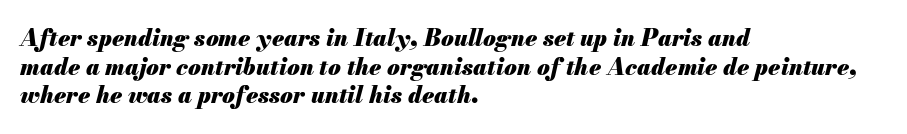
{"italic": "yes", "lean": "right", "slant_degrees": 13, "bold": "yes", "underline": "no", "align": "left", "line_spacing": "normal", "line_spacing_ratio": 1.25, "letter_spacing": "normal", "letter_spacing_em": 0.0, "glyph_px": 23}
